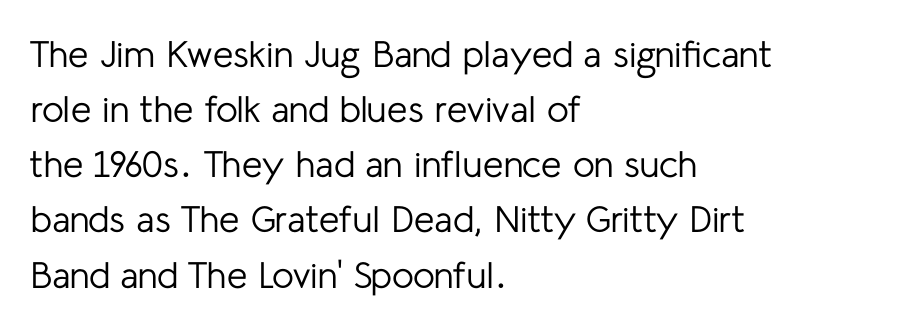
Q: Is the text bold? A: No.
Q: Is the text italic (slanted)? A: No, it is upright.
Q: Is the typeface a serif or a sans-serif typeface? A: Sans-serif.
Q: Is the text underlined? A: No.
Q: How is the paragraph aligned? A: Left-aligned.
Q: Is the spacing between letters normal or unusually wide? A: Normal.
Q: Is the spacing between lines tight, normal or loose? A: Normal.
Q: Width (condensed, normal, or wide)? A: Normal.
Q: Stroke contrast? A: Low.
Q: x-height? A: Medium.
Q: Monospaced? A: No.
